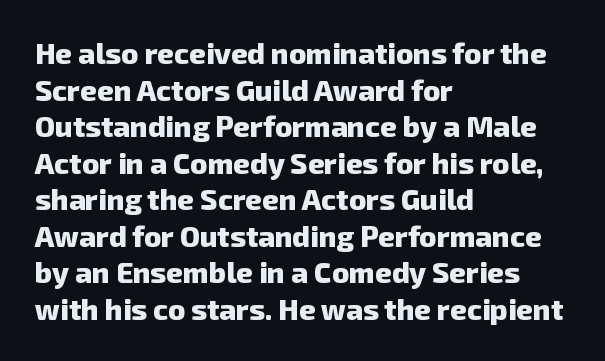
The image shows 29 px heavy sans-serif type; set left-aligned, normal line spacing (1.26x), normal letter spacing, not underlined; low stroke contrast and a medium x-height.
